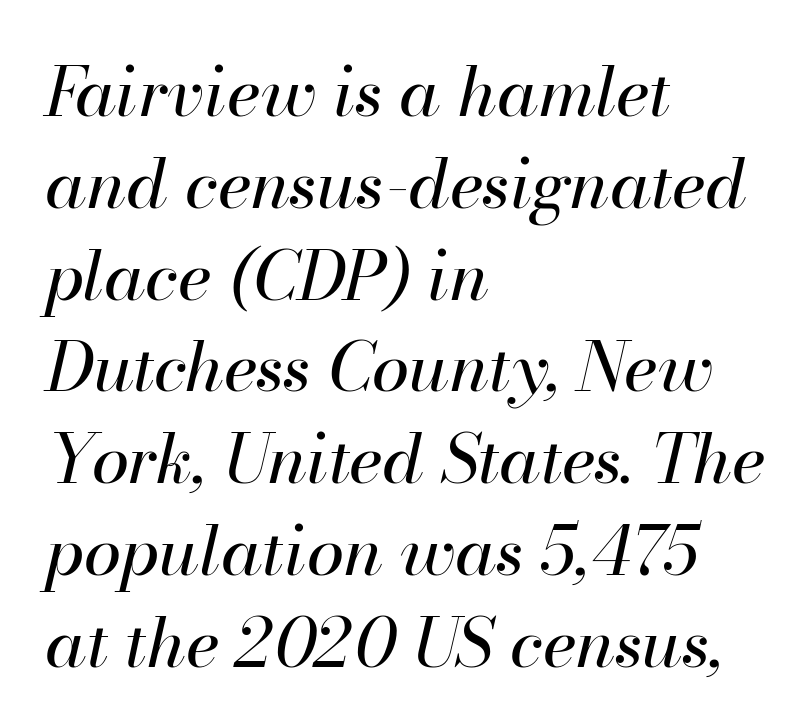
Stems here are at most as thick as an everyday book face. Line spacing here is normal. A typesetter would call this proportional, since set widths differ per character. The passage shown is not underscored anywhere.
